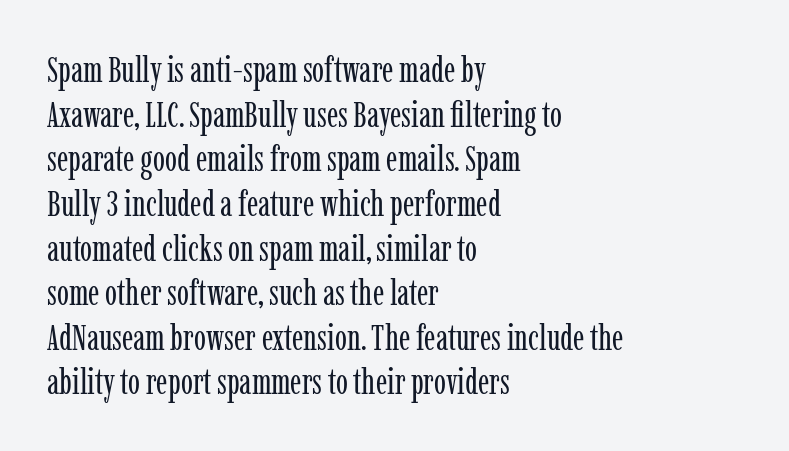
Q: Is the text bold? A: No.
Q: Is the text italic (slanted)? A: No, it is upright.
Q: Is the typeface a serif or a sans-serif typeface? A: Serif.
Q: Is the text underlined? A: No.
Q: How is the paragraph aligned? A: Left-aligned.
Q: Is the spacing between letters normal or unusually wide? A: Normal.
Q: Width (condensed, normal, or wide)? A: Condensed.
Q: Stroke contrast? A: Low.
Q: x-height? A: Medium.
Q: Monospaced? A: No.
